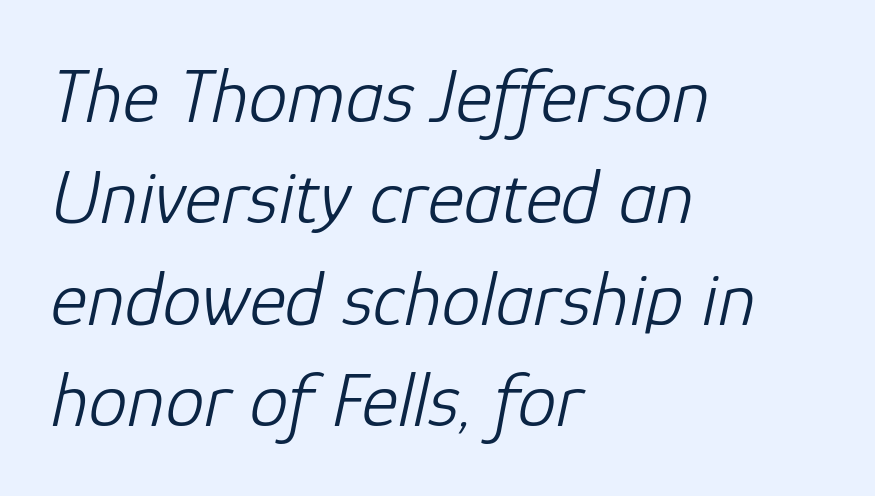
Interline gaps are of average width in this sample. Caption: standard tracking, unaltered. Each row of text sits above clean, open space. The passage shown is typed in a proportional face where columns would drift. Posture: slanted. Leftover space on each line is placed entirely after the last word.
